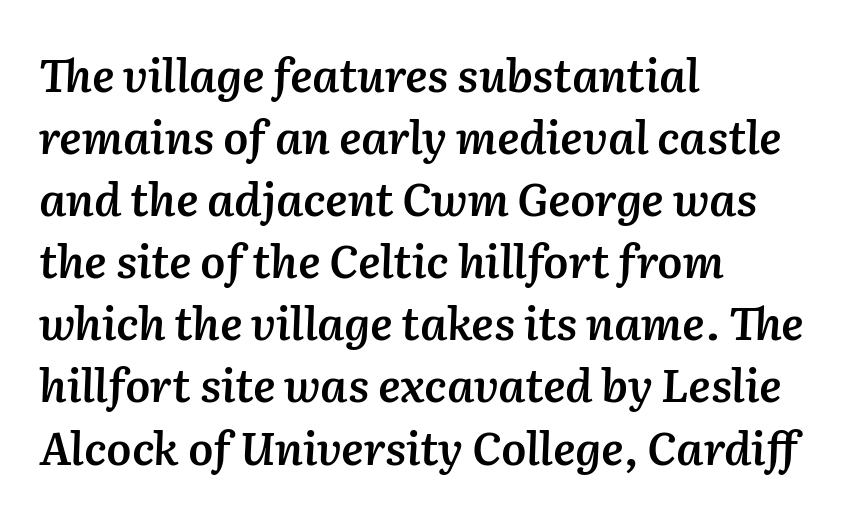
{"italic": "yes", "lean": "right", "slant_degrees": 2, "bold": "semi", "weight": "semibold", "width": "normal", "stroke_contrast": "medium", "x_height": "medium", "monospaced": "no", "underline": "no", "align": "left", "line_spacing": "normal", "line_spacing_ratio": 1.38, "letter_spacing": "normal", "letter_spacing_em": 0.0, "glyph_px": 45}
